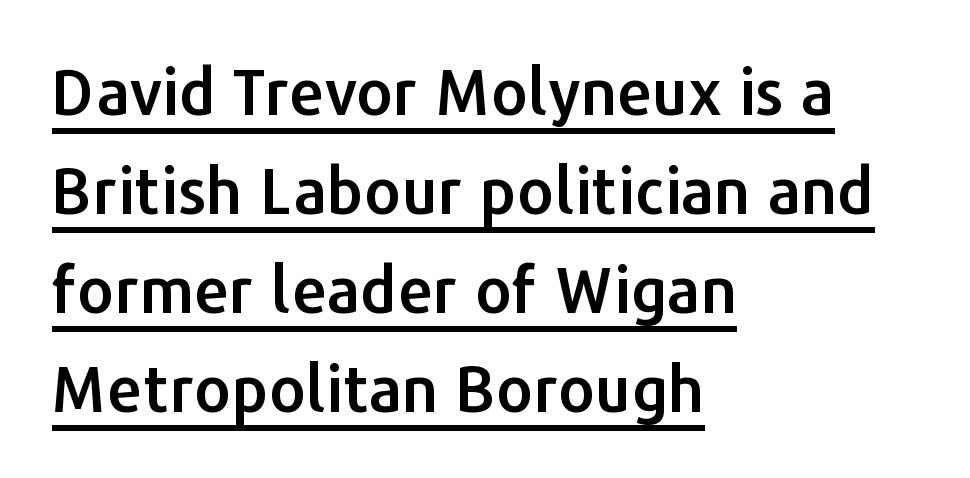
{"serif": "no", "italic": "no", "width": "normal", "stroke_contrast": "low", "x_height": "medium", "monospaced": "no", "underline": "yes", "align": "left", "line_spacing": "normal", "line_spacing_ratio": 1.57, "letter_spacing": "normal", "letter_spacing_em": 0.0, "glyph_px": 63}
